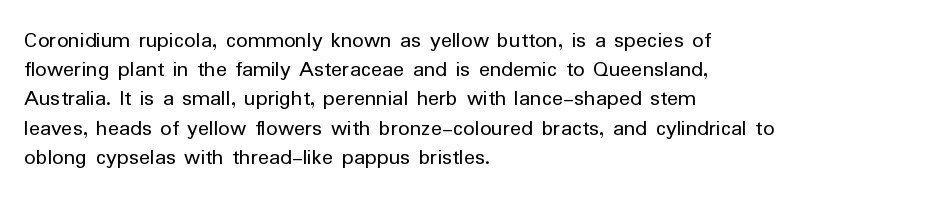
{"italic": "no", "bold": "no", "underline": "no", "align": "left", "line_spacing": "normal", "line_spacing_ratio": 1.27, "letter_spacing": "normal", "letter_spacing_em": 0.0, "glyph_px": 23}
